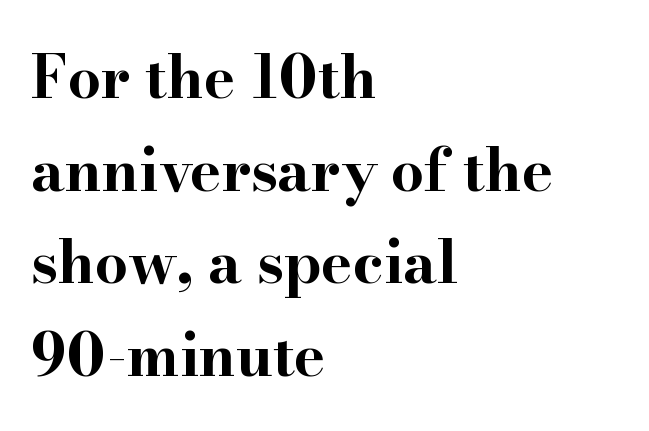
{"serif": "yes", "italic": "no", "bold": "yes", "weight": "bold", "width": "wide", "stroke_contrast": "high", "x_height": "small", "monospaced": "no", "underline": "no", "align": "left", "line_spacing": "normal", "line_spacing_ratio": 1.57, "letter_spacing": "normal", "letter_spacing_em": 0.0, "glyph_px": 59}
